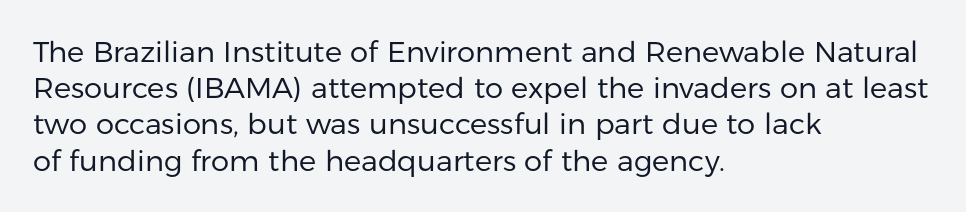
The passage shown is not bold in any degree. This rendering features lettering with no underline. Tall strokes in this sample are plumb rather than angled. Alignment: flush left. Notice how descenders clear the ascenders below comfortably — that's standard leading.
